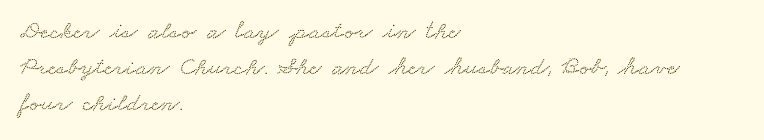
Visually the block forms a straight wall on the left and a jagged coastline on the right. These lines sit exactly where default settings would place them. This rendering leaves character spacing at its baseline value. Decoration check: the copy has no underline.
